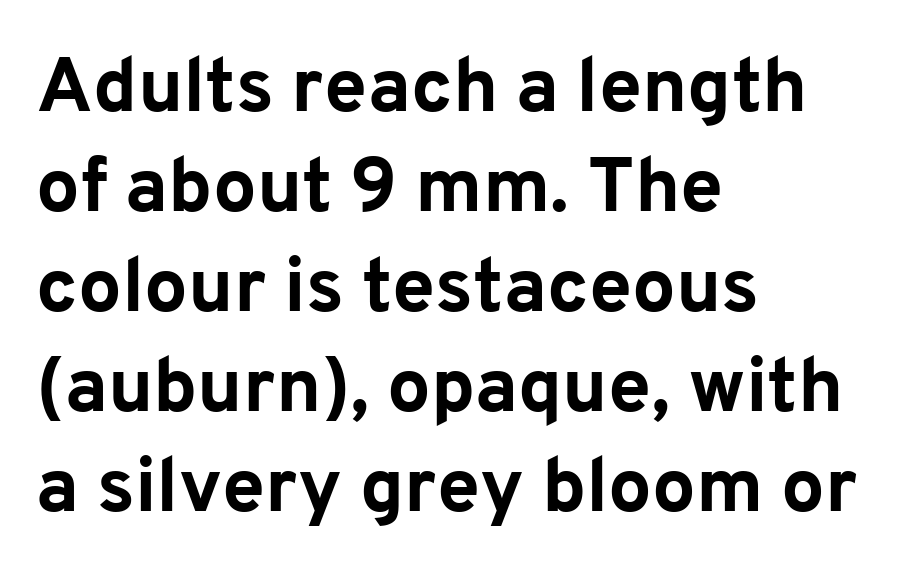
You could not count columns in this text — the font is proportionally spaced. Check where the strokes stop: nothing finishes them off — pure sans. Rows of type keep a routine distance in the vertical direction. Tall strokes in this sample are plumb rather than angled. Heavy, bold letterforms. The text block is weighted toward the left margin, trailing off unevenly rightward.
